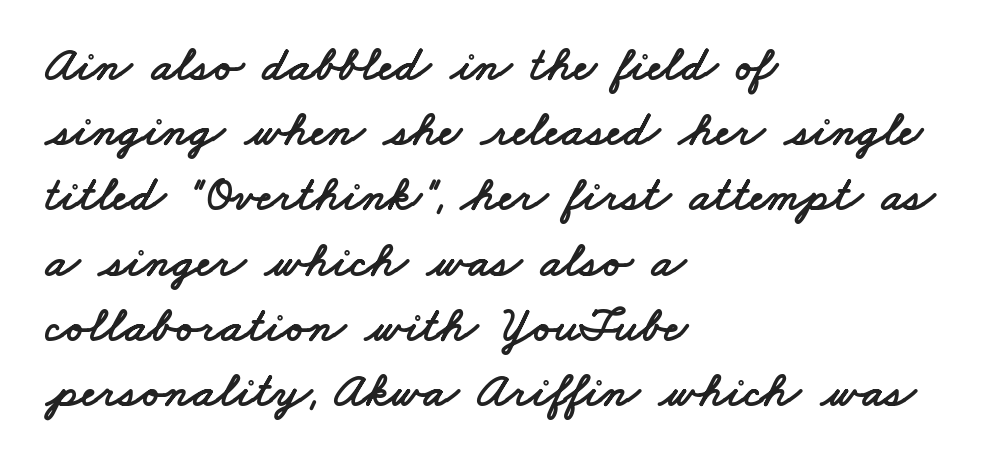
The image shows 49 px wide sans-serif type; set left-aligned, normal line spacing (1.33x), normal letter spacing, not underlined; low stroke contrast and a small x-height.
